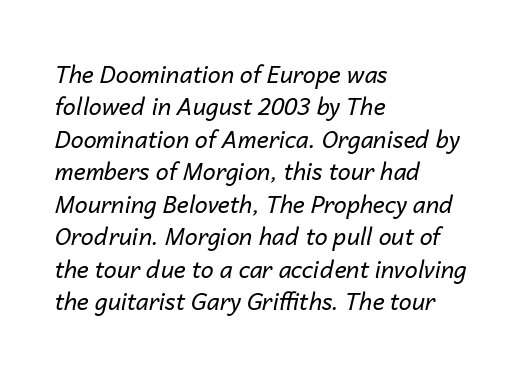
Q: Is the text bold? A: No.
Q: Is the text italic (slanted)? A: Yes, it leans right by about 14 degrees.
Q: Is the text underlined? A: No.
Q: How is the paragraph aligned? A: Left-aligned.
Q: Is the spacing between letters normal or unusually wide? A: Normal.
Q: Is the spacing between lines tight, normal or loose? A: Normal.
